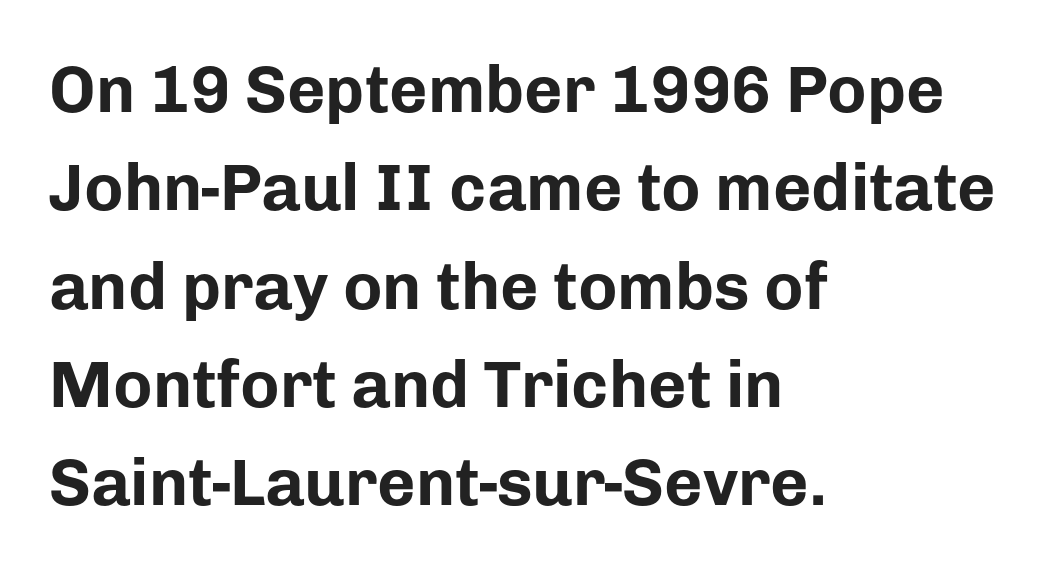
The image shows 66 px bold sans-serif type, upright; set left-aligned, normal line spacing (1.49x), normal letter spacing, not underlined; low stroke contrast and a medium x-height.
